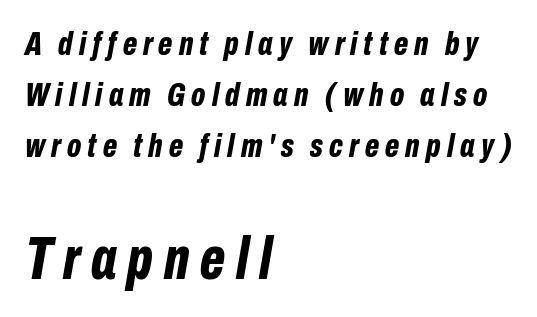
Layout note: lines flush left. On the weight axis this lands at bold, roughly 700. Is this a fixed-width face? No — the glyphs have proportional, varying widths. Honestly, there is no underline to notice here at all. In terms of leading, this rendering sits right in the middle.
